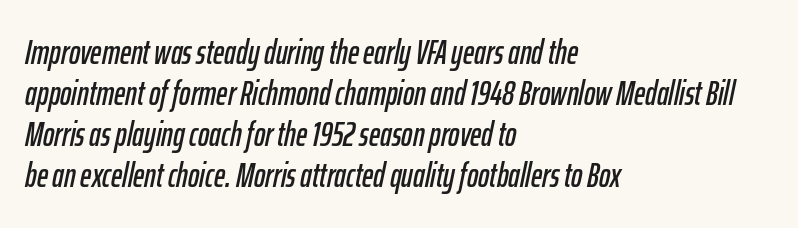
{"italic": "yes", "lean": "right", "slant_degrees": 12, "width": "condensed", "stroke_contrast": "low", "x_height": "medium", "monospaced": "no", "underline": "no", "align": "left", "line_spacing_ratio": 1.21, "letter_spacing": "normal", "letter_spacing_em": 0.0, "glyph_px": 34}
